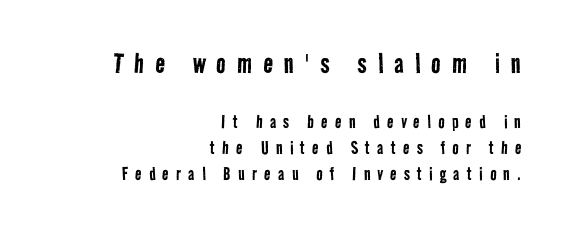
Only glyphs here, with clear space below each row. This layout puts the oversized block above and the modest block below. Compared with typical body copy, the letter spacing here is much looser. Classification — sans serif. Looks like regular typesetting: each glyph gets only the width it needs. Weight class: somewhere from thin through regular.
